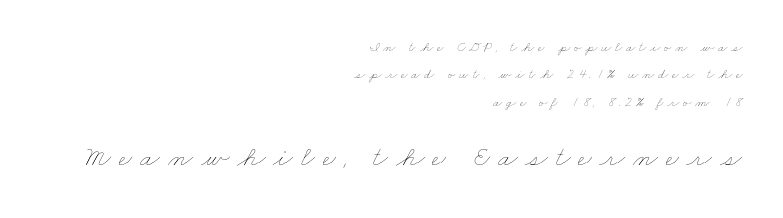
{"bold": "no", "weight": "thin", "width": "wide", "stroke_contrast": "low", "x_height": "small", "monospaced": "no", "underline": "no", "align": "right", "line_spacing": "loose", "line_spacing_ratio": 1.95, "letter_spacing": "wide", "letter_spacing_em": 0.27, "larger_block": "second", "size_ratio": 2.07, "glyph_px": 29}
